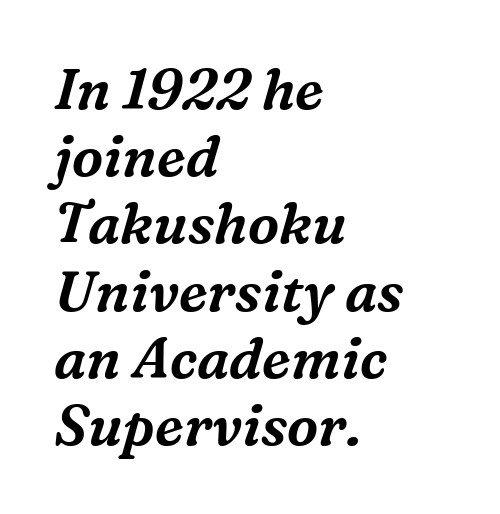
The image shows 56 px serif type, italic (leaning right); set left-aligned, line spacing 1.2x, normal letter spacing, not underlined; medium stroke contrast and a medium x-height.
